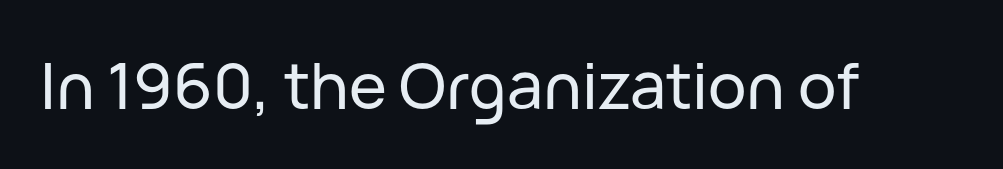
Inter-character spacing is left at the font's built-in metrics. Looks like regular typesetting: each glyph gets only the width it needs. The lettering stays uniformly vertical, giving the passage a roman look. A bare baseline throughout the passage. Observe the absence of serifs on each vertical stroke in this sample.
